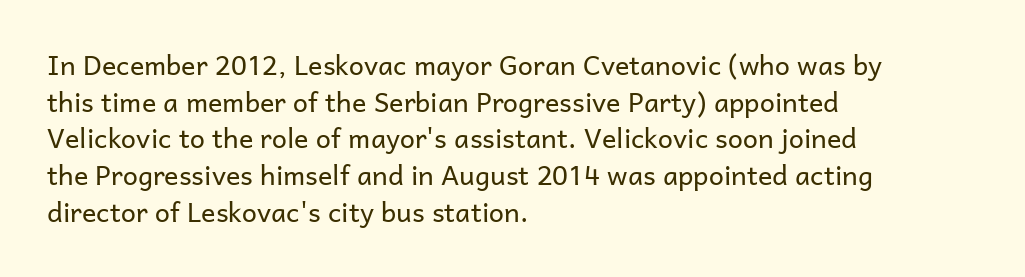
{"italic": "no", "bold": "no", "underline": "no", "align": "left", "line_spacing": "normal", "line_spacing_ratio": 1.36, "letter_spacing": "normal", "letter_spacing_em": 0.0, "glyph_px": 27}
